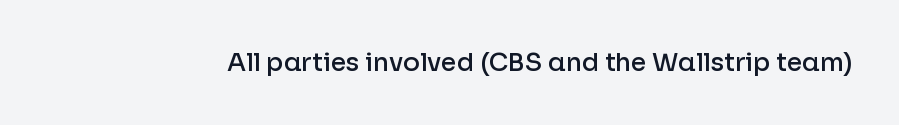
Q: Is the text bold? A: Semi-bold.
Q: Is the text italic (slanted)? A: No, it is upright.
Q: Is the text underlined? A: No.
Q: Is the spacing between letters normal or unusually wide? A: Normal.
